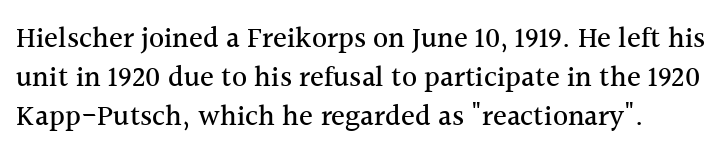
{"serif": "yes", "italic": "no", "width": "normal", "x_height": "medium", "monospaced": "no", "underline": "no", "line_spacing": "normal", "line_spacing_ratio": 1.34, "letter_spacing": "normal", "letter_spacing_em": 0.0, "glyph_px": 29}
